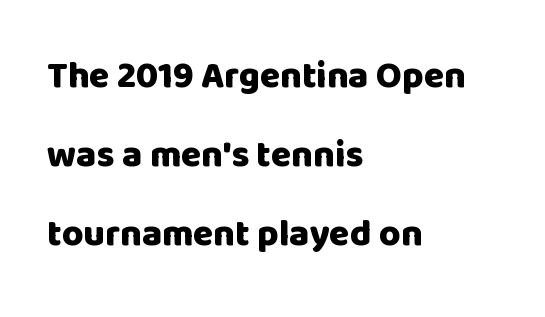
Q: Is the text bold? A: Yes.
Q: Is the text italic (slanted)? A: No, it is upright.
Q: Is the typeface a serif or a sans-serif typeface? A: Sans-serif.
Q: Is the text underlined? A: No.
Q: How is the paragraph aligned? A: Left-aligned.
Q: Is the spacing between letters normal or unusually wide? A: Normal.
Q: Is the spacing between lines tight, normal or loose? A: Loose.
Q: Width (condensed, normal, or wide)? A: Normal.
Q: Stroke contrast? A: Low.
Q: x-height? A: Large.
Q: Monospaced? A: No.
